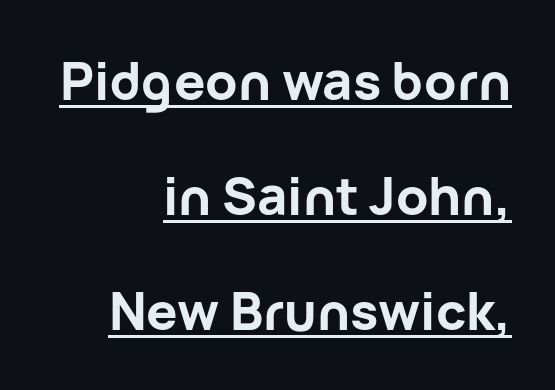
The image shows 52 px bold sans-serif type, upright; set right-aligned, loose line spacing (2.21x), normal letter spacing, underlined; low stroke contrast and a medium x-height.
